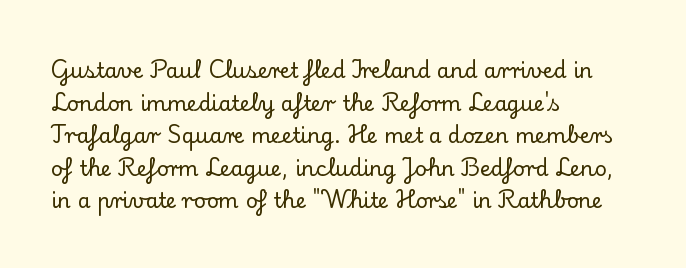
The line-height multiplier appears to be the usual default. Posture: straight, roman, zero tilt. This sample uses plain, unmodified letter spacing. No word sits above an underline.
